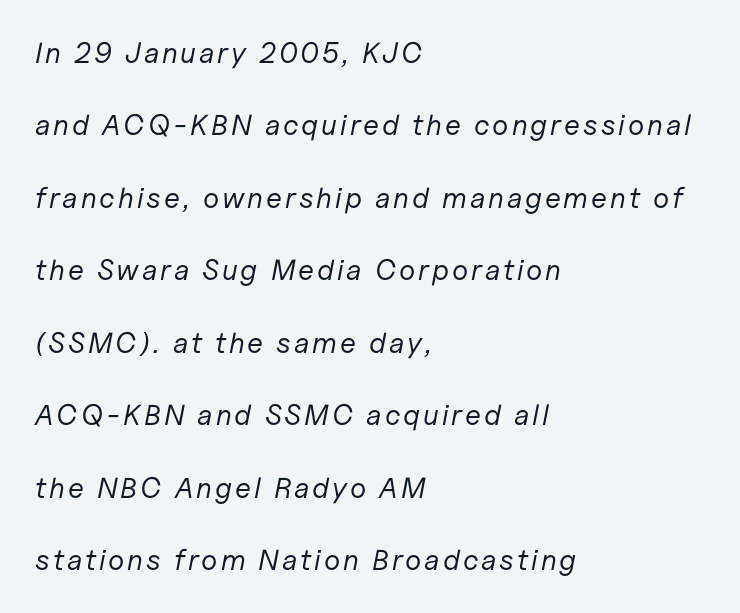
Unbolded letterforms with no extra heft. The rendering uses natural spacing where letterforms have individual widths. This sample uses an oblique cut, with every glyph tilted off the vertical. Descender tails drop into unmarked territory.
